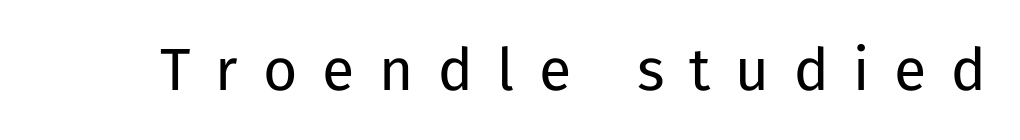
{"serif": "no", "italic": "no", "bold": "no", "weight": "regular", "width": "normal", "stroke_contrast": "low", "x_height": "medium", "monospaced": "no", "underline": "no", "letter_spacing": "wide", "letter_spacing_em": 0.42, "glyph_px": 59}
